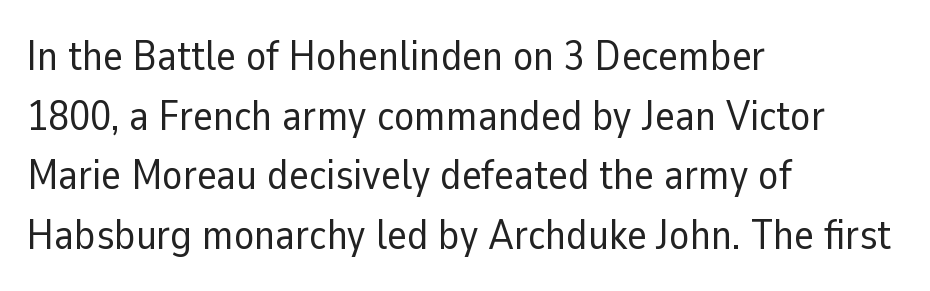
These lines keep a tight, regular rhythm from letter to letter. A typesetter would call this proportional, since set widths differ per character. Clear beneath every line of the passage. Regular leading.
